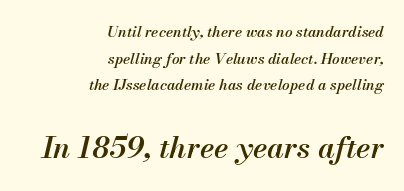
{"italic": "yes", "lean": "right", "slant_degrees": 13, "bold": "semi", "weight": "semibold", "width": "normal", "stroke_contrast": "medium", "x_height": "small", "monospaced": "no", "underline": "no", "align": "right", "line_spacing_ratio": 1.78, "letter_spacing": "normal", "letter_spacing_em": 0.0, "larger_block": "second", "size_ratio": 2.0, "glyph_px": 30}
